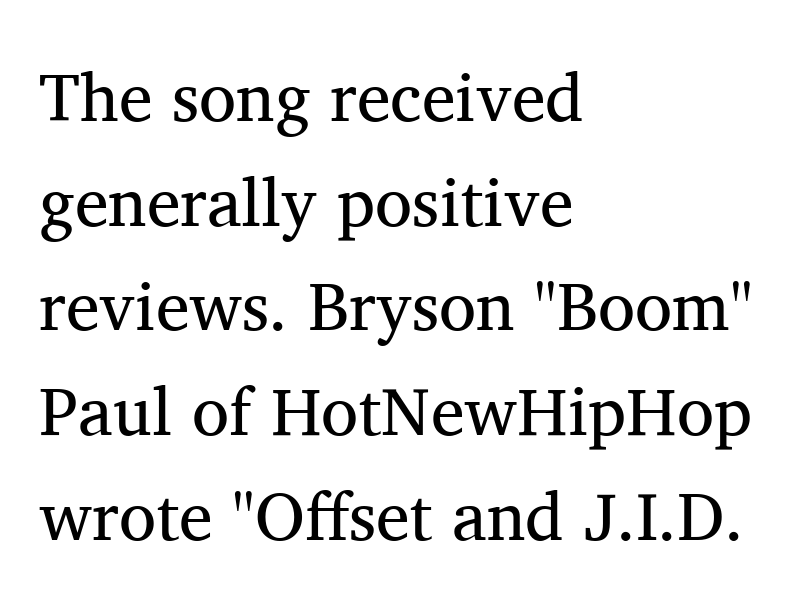
{"serif": "yes", "italic": "no", "bold": "no", "weight": "regular", "width": "normal", "stroke_contrast": "medium", "x_height": "medium", "monospaced": "no", "underline": "no", "align": "left", "line_spacing": "normal", "line_spacing_ratio": 1.54, "letter_spacing": "normal", "letter_spacing_em": 0.0, "glyph_px": 68}
